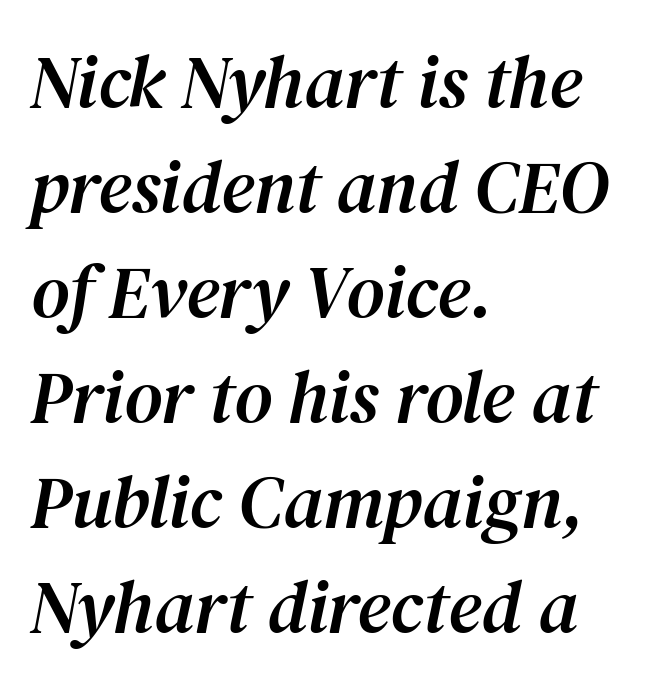
Does the type have serifs? Yes, each stem ends in a small foot. The text block is weighted toward the left margin, trailing off unevenly rightward. Any mark beneath the type? The region is blank. The rendering uses natural spacing where letterforms have individual widths. Students, note that the glyphs here touch the page at normal intervals.
